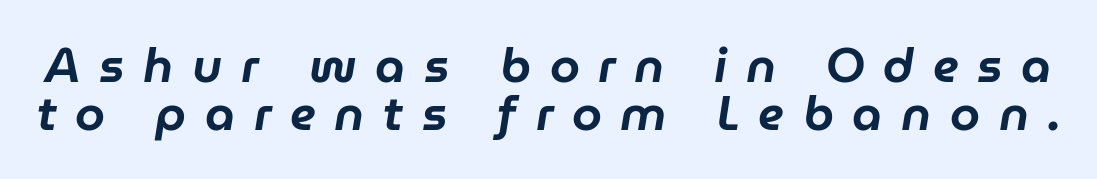
{"italic": "yes", "lean": "right", "slant_degrees": 9, "width": "normal", "stroke_contrast": "low", "x_height": "medium", "monospaced": "no", "underline": "no", "line_spacing": "tight", "line_spacing_ratio": 1.0, "letter_spacing": "wide", "letter_spacing_em": 0.39, "glyph_px": 48}
